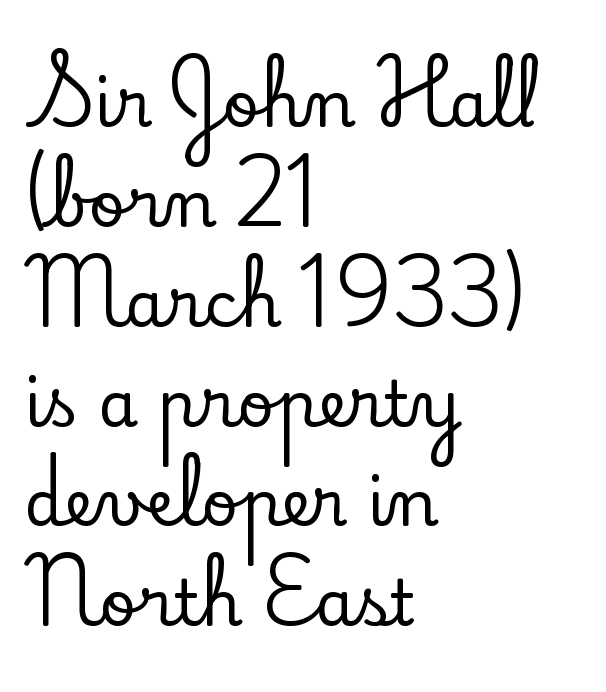
The image shows 64 px serif type, upright; set left-aligned, normal line spacing (1.56x), normal letter spacing, not underlined; low stroke contrast and a small x-height.
